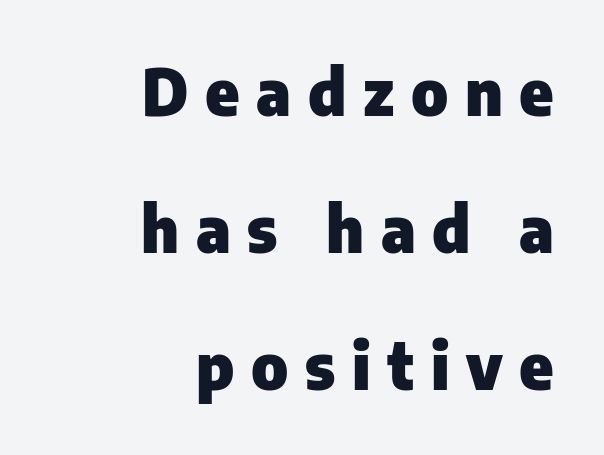
The image shows 64 px heavy sans-serif type, upright; set right-aligned, loose line spacing (2.14x), unusually wide letter spacing (+0.26 em), not underlined; low stroke contrast and a medium x-height.
